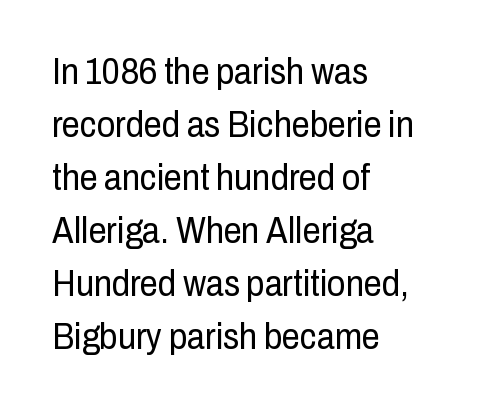
Q: Is the text bold? A: No.
Q: Is the text italic (slanted)? A: No, it is upright.
Q: Is the typeface a serif or a sans-serif typeface? A: Sans-serif.
Q: Is the text underlined? A: No.
Q: How is the paragraph aligned? A: Left-aligned.
Q: Is the spacing between letters normal or unusually wide? A: Normal.
Q: Is the spacing between lines tight, normal or loose? A: Normal.
Q: Width (condensed, normal, or wide)? A: Condensed.
Q: Stroke contrast? A: Low.
Q: x-height? A: Medium.
Q: Monospaced? A: No.
